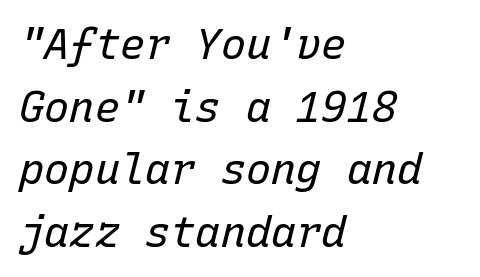
The image shows 42 px regular-weight type, italic (leaning right), monospaced; set left-aligned, normal line spacing (1.49x), normal letter spacing, not underlined; low stroke contrast and a medium x-height.
